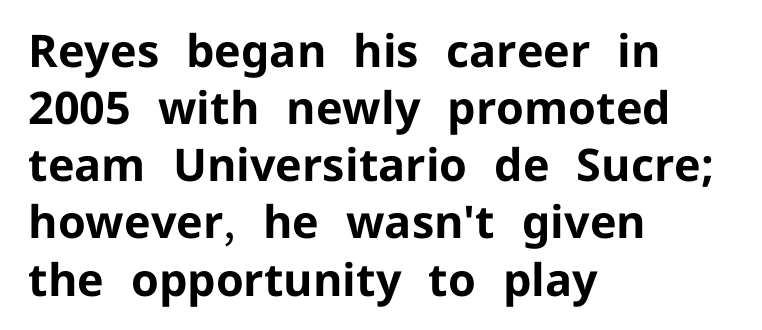
The image shows 45 px bold sans-serif type, upright; set left-aligned, normal line spacing (1.27x), normal letter spacing, not underlined; low stroke contrast and a medium x-height.
